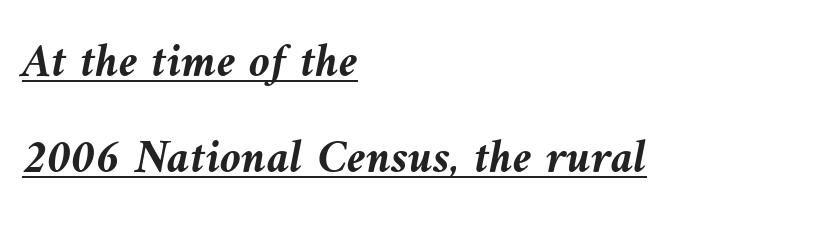
The image shows 48 px semibold type, italic (leaning left); set left-aligned, loose line spacing (1.99x), normal letter spacing, underlined; medium stroke contrast and a medium x-height.
